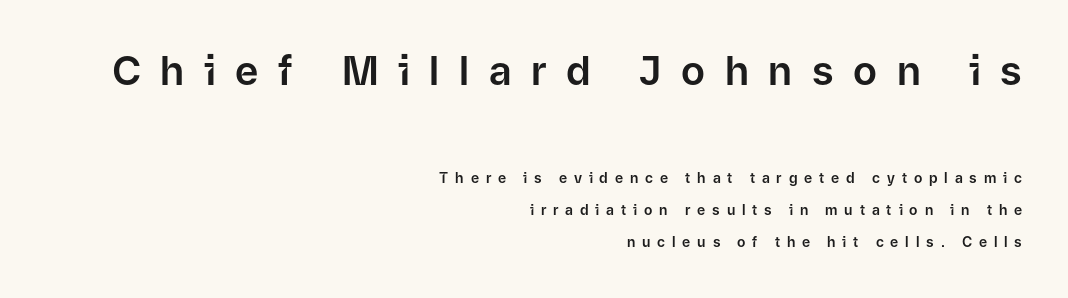
{"serif": "no", "italic": "no", "width": "normal", "stroke_contrast": "low", "x_height": "medium", "monospaced": "no", "underline": "no", "align": "right", "line_spacing": "loose", "line_spacing_ratio": 2.28, "letter_spacing": "wide", "letter_spacing_em": 0.49, "larger_block": "first", "size_ratio": 2.86, "glyph_px": 40}
